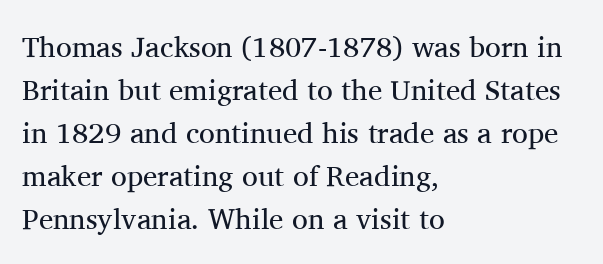
{"serif": "yes", "italic": "no", "bold": "no", "weight": "regular", "width": "normal", "stroke_contrast": "medium", "x_height": "medium", "monospaced": "no", "underline": "no", "align": "left", "line_spacing": "normal", "line_spacing_ratio": 1.48, "letter_spacing": "normal", "letter_spacing_em": 0.0, "glyph_px": 29}
